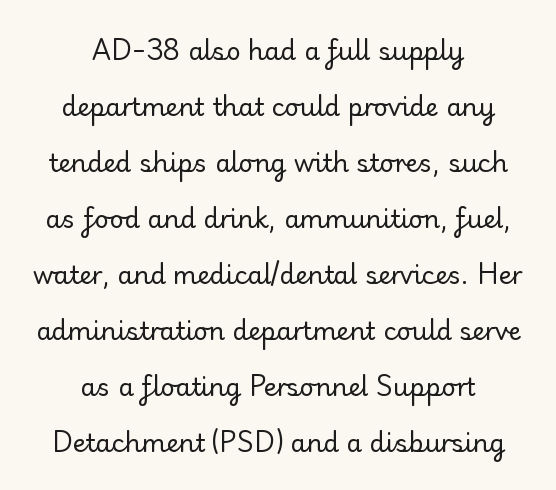
Q: Is the text bold? A: No.
Q: Is the text italic (slanted)? A: No, it is upright.
Q: Is the text underlined? A: No.
Q: How is the paragraph aligned? A: Centered.
Q: Is the spacing between letters normal or unusually wide? A: Normal.
Q: Is the spacing between lines tight, normal or loose? A: Loose.
